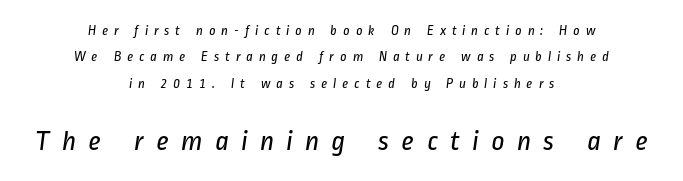
The image shows 29 px regular-weight, condensed sans-serif type; set centered, line spacing 1.88x, unusually wide letter spacing (+0.41 em), not underlined; the second (bottom) block is 2.07x larger; low stroke contrast and a medium x-height.
